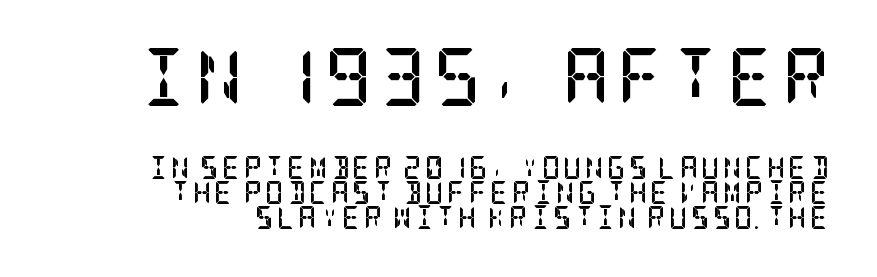
The image shows 58 px semibold, condensed serif type, upright; set right-aligned, tight line spacing (1.07x), not underlined; the first (top) block is 2.52x larger; low stroke contrast and a large x-height.
